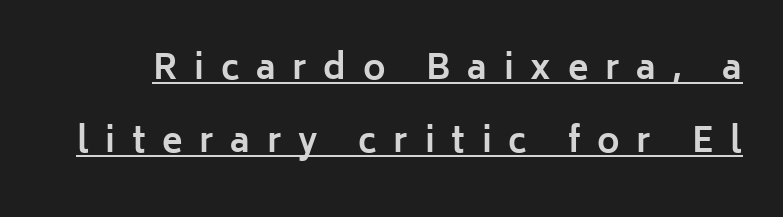
Q: Is the text bold? A: Yes.
Q: Is the text italic (slanted)? A: No, it is upright.
Q: Is the typeface a serif or a sans-serif typeface? A: Sans-serif.
Q: Is the text underlined? A: Yes.
Q: Is the spacing between letters normal or unusually wide? A: Unusually wide.
Q: Is the spacing between lines tight, normal or loose? A: Loose.
Q: Width (condensed, normal, or wide)? A: Normal.
Q: Stroke contrast? A: Low.
Q: x-height? A: Medium.
Q: Monospaced? A: No.
